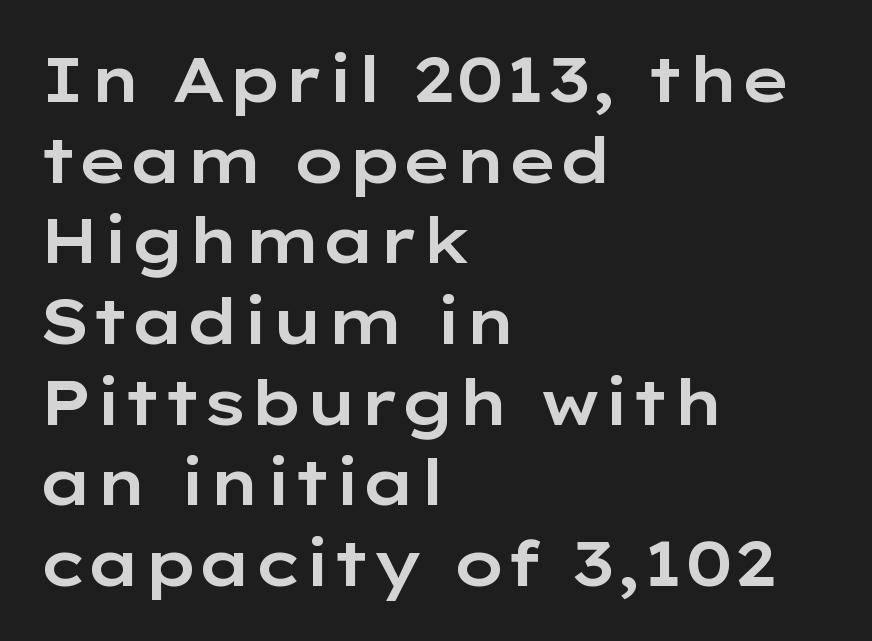
The rag falls on the right side of this text block. These lines are rendered in a variable-pitch font. The horizontal fit of the characters is conventional and even. Descenders are the only things crossing below the line. The typeface chosen for these lines omits serifs.
